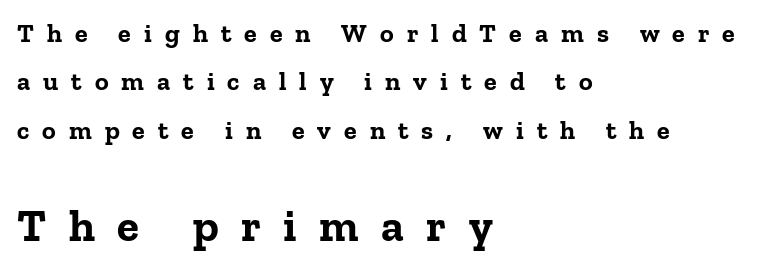
Q: Is the text bold? A: Yes.
Q: Is the text italic (slanted)? A: No, it is upright.
Q: Is the typeface a serif or a sans-serif typeface? A: Serif.
Q: Is the text underlined? A: No.
Q: How is the paragraph aligned? A: Left-aligned.
Q: Is the spacing between letters normal or unusually wide? A: Unusually wide.
Q: Which block of text is set in a larger size, the first (top) or the second (bottom)? A: The second (bottom) one.
Q: Width (condensed, normal, or wide)? A: Normal.
Q: Stroke contrast? A: Low.
Q: x-height? A: Medium.
Q: Monospaced? A: No.
